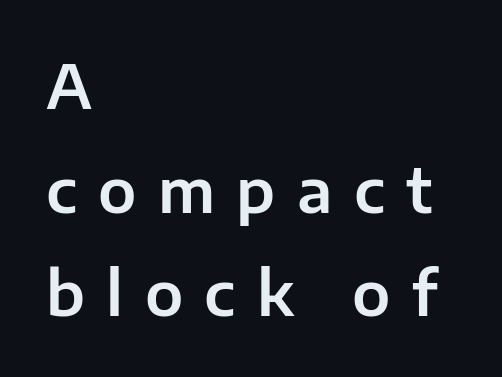
{"serif": "no", "italic": "no", "width": "normal", "stroke_contrast": "low", "x_height": "medium", "monospaced": "no", "underline": "no", "align": "left", "line_spacing": "normal", "line_spacing_ratio": 1.7, "letter_spacing": "wide", "letter_spacing_em": 0.35, "glyph_px": 61}
